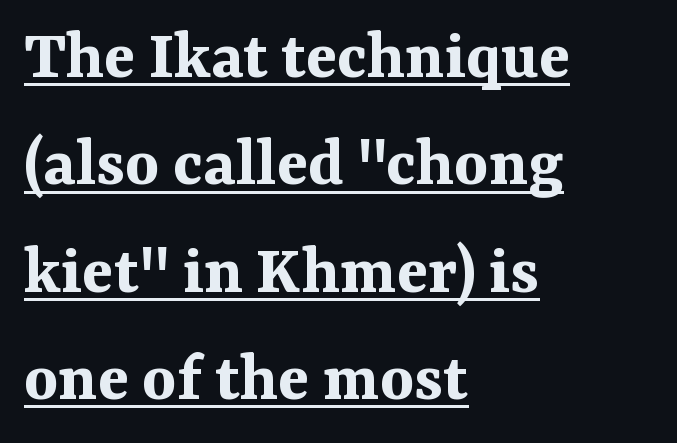
The image shows 72 px bold serif type, upright; set left-aligned, normal line spacing (1.49x), normal letter spacing, underlined; medium stroke contrast and a medium x-height.
